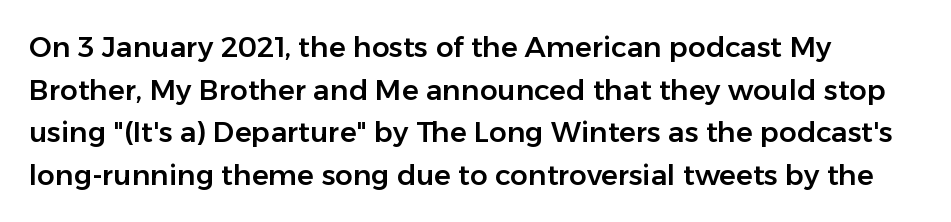
{"serif": "no", "italic": "no", "width": "normal", "stroke_contrast": "low", "x_height": "medium", "monospaced": "no", "underline": "no", "align": "left", "line_spacing": "normal", "line_spacing_ratio": 1.52, "letter_spacing": "normal", "letter_spacing_em": 0.0, "glyph_px": 28}
